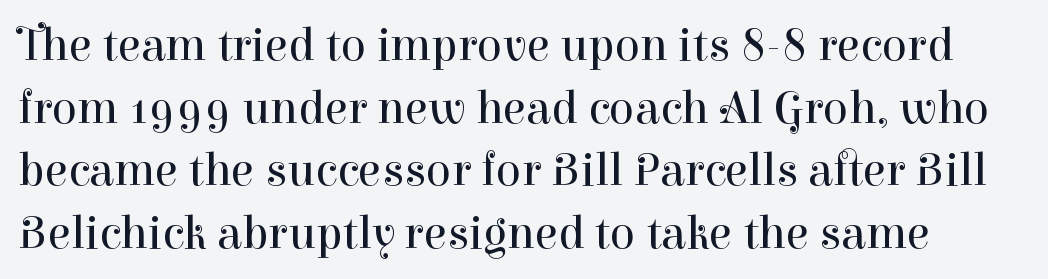
The image shows 47 px regular-weight serif type, upright; set normal line spacing (1.33x), normal letter spacing, not underlined; high stroke contrast and a medium x-height.
